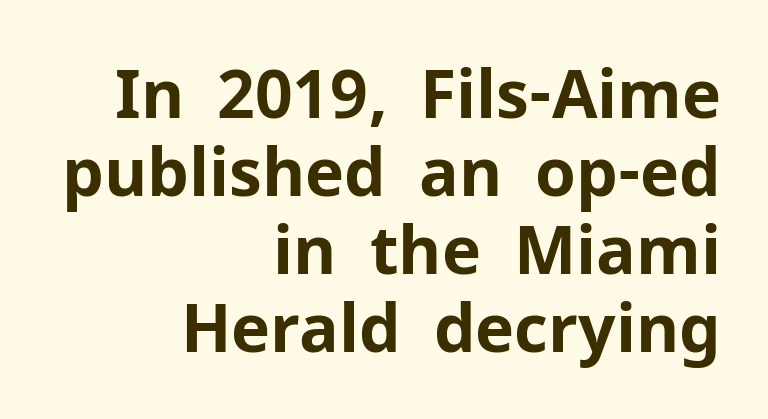
The line texture is even and compact thanks to regular tracking. Unmarked baselines from the first word to the last. Proportional: the letters do not fall into vertical columns. Strong, thick strokes mark this as bold type. Italic: no, the glyphs are upright roman.
